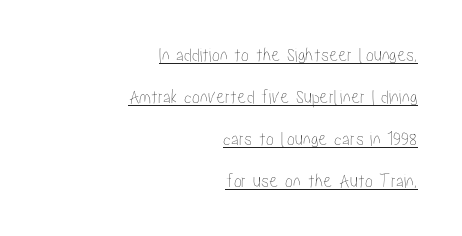
No extra tracking has been applied to these lines. Check the space under the baseline: a stroke is drawn there. A typesetter would call this leading open, well beyond the default. This is roman type, the default non-slanted kind. This sample is right-justified, so line beginnings fall wherever the words allow.
